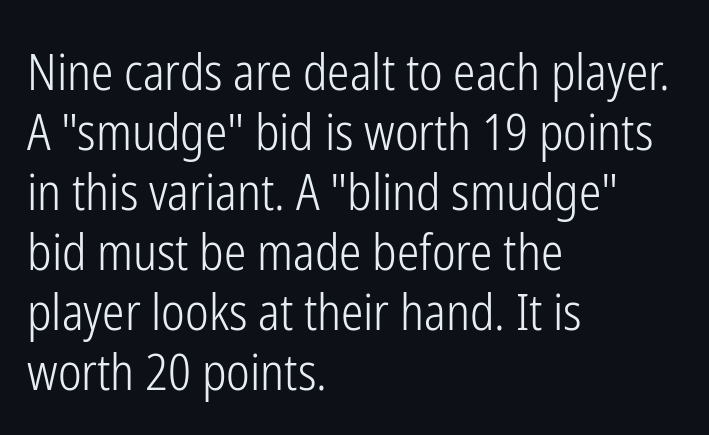
The image shows 50 px light, condensed sans-serif type, upright; set left-aligned, line spacing 1.2x, normal letter spacing, not underlined; low stroke contrast and a medium x-height.
